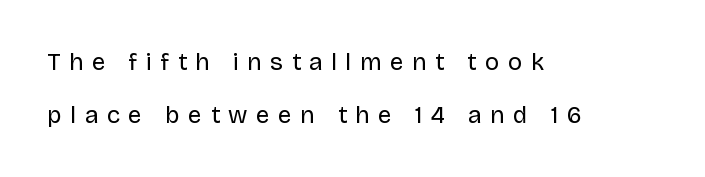
The space beneath each line is pristine and unruled. Tracking here is generous; glyphs stand well apart from one another. The text block is weighted toward the left margin, trailing off unevenly rightward. Is the stroke heavy? The answer is a plain regular-or-lighter. Loosely led — the rows are spread out.
